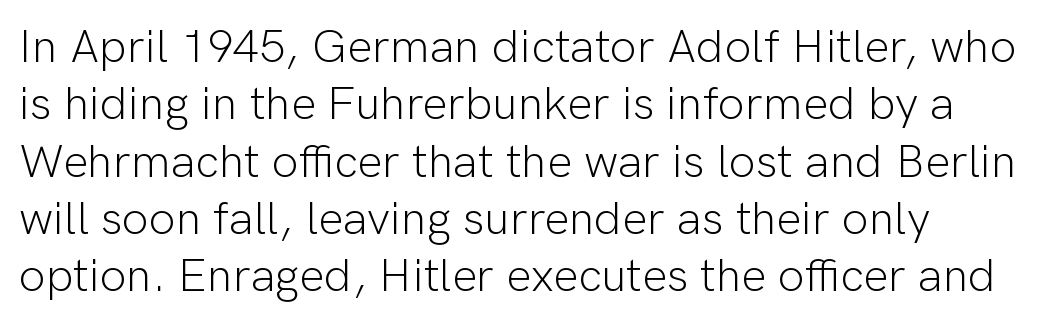
The passage shown is typed in a proportional face where columns would drift. The font sits on the lighter half of the weight spectrum, regular included. Short note: letters normally spaced. Typographically, this falls in the sans-serif category. The type sits square on the baseline with zero lean.
